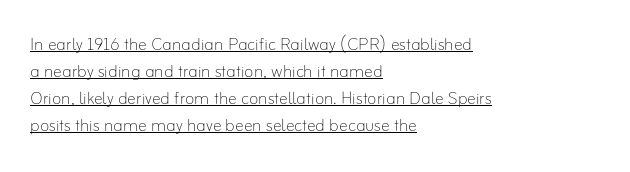
{"italic": "no", "bold": "no", "underline": "yes", "align": "left", "line_spacing_ratio": 1.22, "letter_spacing": "normal", "letter_spacing_em": 0.0, "glyph_px": 22}
